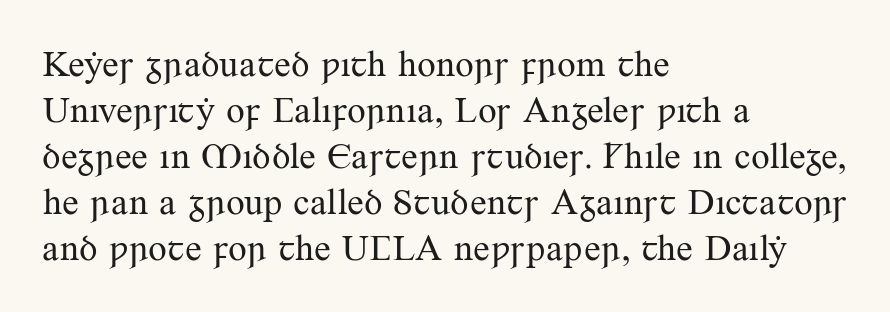
Q: Is the text bold? A: No.
Q: Is the text italic (slanted)? A: No, it is upright.
Q: Is the typeface a serif or a sans-serif typeface? A: Serif.
Q: Is the text underlined? A: No.
Q: How is the paragraph aligned? A: Left-aligned.
Q: Is the spacing between letters normal or unusually wide? A: Normal.
Q: Width (condensed, normal, or wide)? A: Normal.
Q: Stroke contrast? A: Medium.
Q: x-height? A: Small.
Q: Monospaced? A: No.
